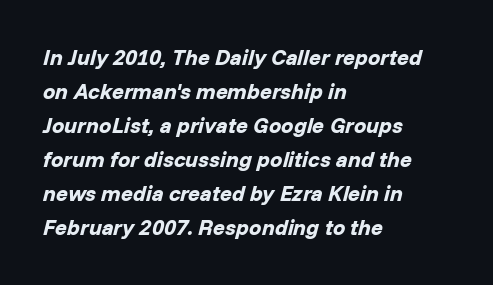
The image shows 22 px bold type, italic (leaning right); set left-aligned, normal line spacing (1.55x), normal letter spacing, not underlined.
